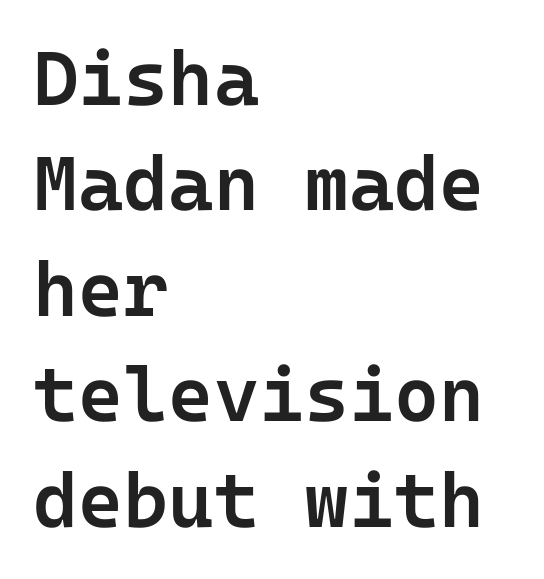
Q: Is the text bold? A: Semi-bold.
Q: Is the text italic (slanted)? A: No, it is upright.
Q: Is the typeface a serif or a sans-serif typeface? A: Sans-serif.
Q: Is the text underlined? A: No.
Q: How is the paragraph aligned? A: Left-aligned.
Q: Is the spacing between letters normal or unusually wide? A: Normal.
Q: Is the spacing between lines tight, normal or loose? A: Normal.
Q: Width (condensed, normal, or wide)? A: Normal.
Q: Stroke contrast? A: Low.
Q: x-height? A: Medium.
